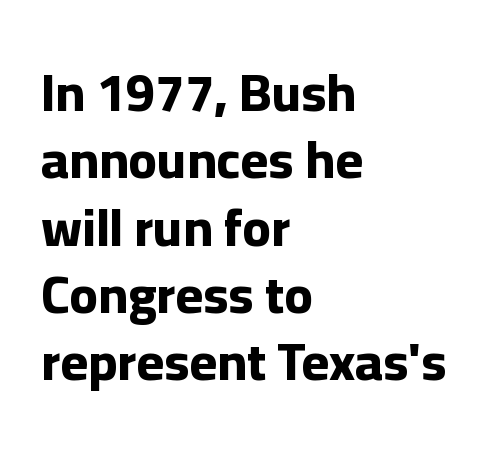
Normally led — the rows are evenly, conventionally spaced. This is sans-serif lettering, the kind often seen on screens and signage. The passage shown is typed in a proportional face where columns would drift. Typeset ragged right — the left edge is the straight one.
